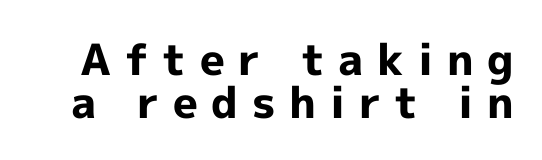
The typeface chosen for these lines omits serifs. The words here are not underlined. The letters stand straight up with perfectly vertical stems. The face used here has the dense, thick strokes of a bold. You could barely slide anything between these rows.
